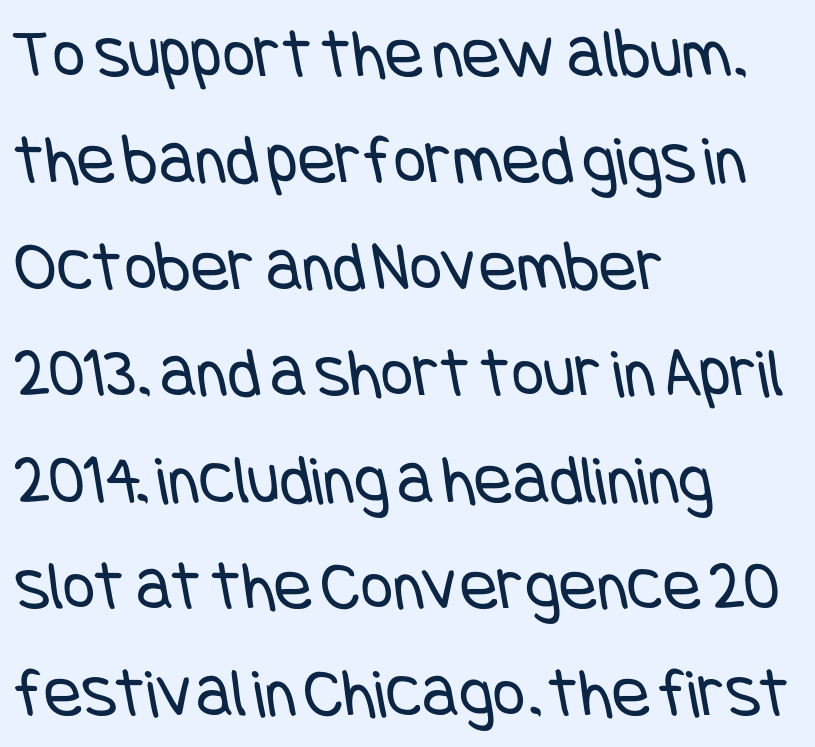
Q: Is the text bold? A: No.
Q: Is the typeface a serif or a sans-serif typeface? A: Sans-serif.
Q: Is the text underlined? A: No.
Q: How is the paragraph aligned? A: Left-aligned.
Q: Is the spacing between letters normal or unusually wide? A: Normal.
Q: Is the spacing between lines tight, normal or loose? A: Normal.
Q: Width (condensed, normal, or wide)? A: Condensed.
Q: Stroke contrast? A: Low.
Q: x-height? A: Large.
